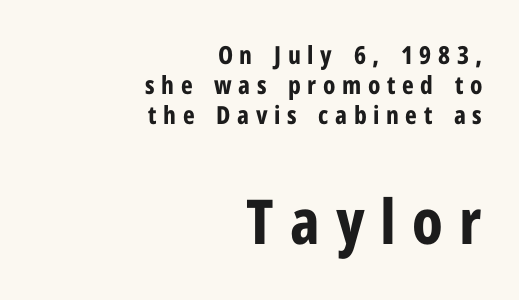
The image shows 62 px bold, condensed sans-serif type, upright; set right-aligned, line spacing 1.2x, unusually wide letter spacing (+0.26 em), not underlined; the second (bottom) block is 2.48x larger; low stroke contrast and a medium x-height.
